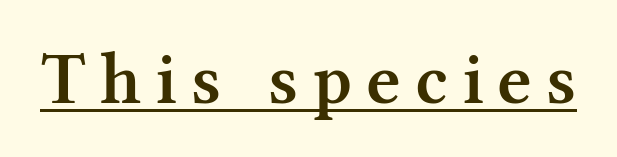
You can tell from the footed stems that serif type was used. A typesetter would mark this as roman, not italic. Underline: present. Think of a printed novel: that variable character pitch is what you see here.
